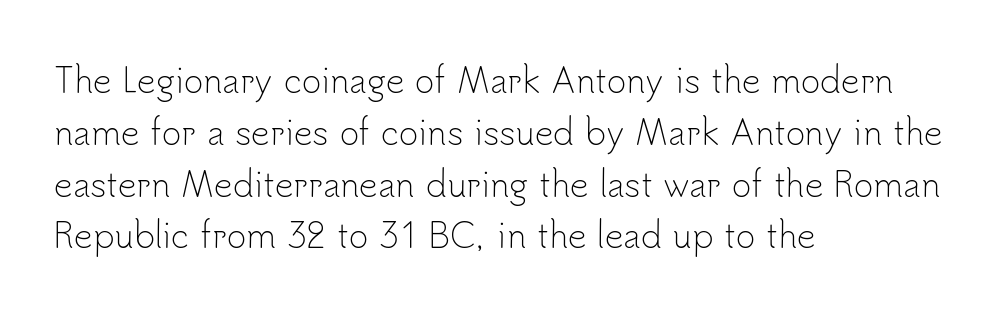
The image shows 33 px light sans-serif type, upright; set left-aligned, normal line spacing (1.57x), normal letter spacing, not underlined; low stroke contrast and a small x-height.
